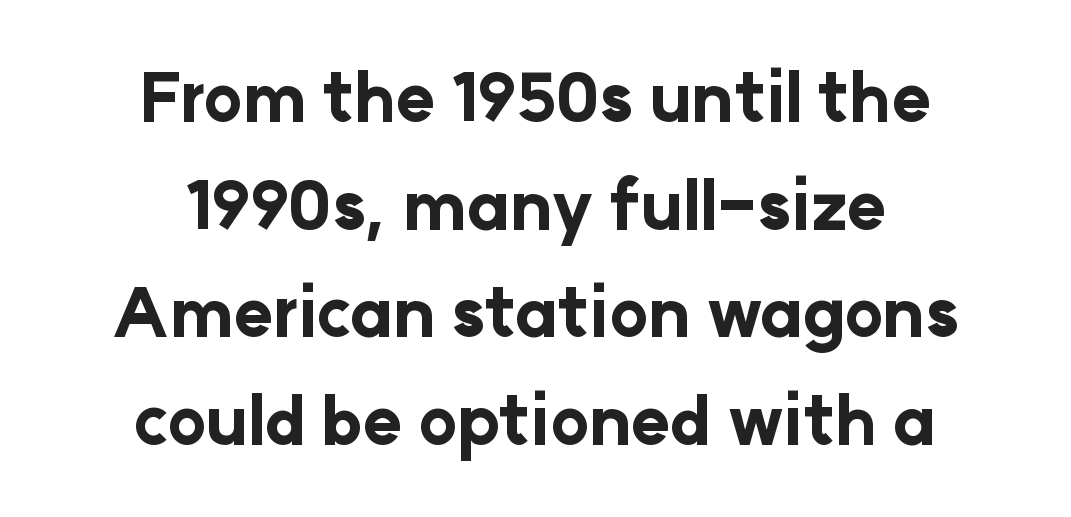
The type sits square on the baseline with zero lean. The face used here is rendered with its standard letterfit. Pretty heavy lettering here — definitely bold. Plain, unruled lines of type. Compared with a flush-left layout, this one balances lines on the center instead. Is there much room between lines? A standard amount, neither cramped nor airy.
